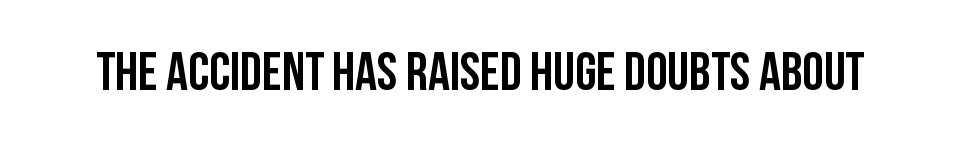
The image shows 54 px semibold, condensed sans-serif type, upright; set normal letter spacing, not underlined; low stroke contrast and a large x-height.
